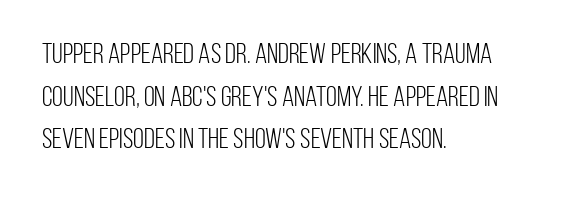
What stands out about the letter spacing? Nothing — it is the standard amount. Rows of type keep a routine distance in the vertical direction. Typeset ragged right — the left edge is the straight one. Plain, unruled lines of type. Are there feet on the stems? There aren't — it's a sans. Nothing heavy about these letters — not bold at all.
